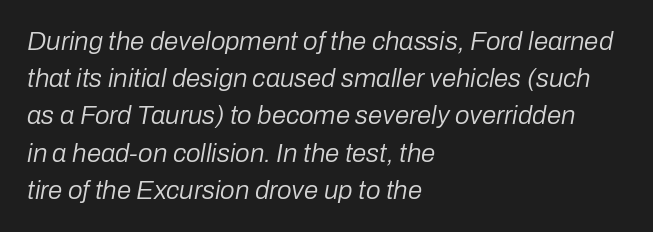
Each new line begins a customary step beneath the previous one. Tracking here is standard; glyphs follow each other at the usual distance. Layout note: lines flush left. These lines were composed using italics. The words here are not underlined.
